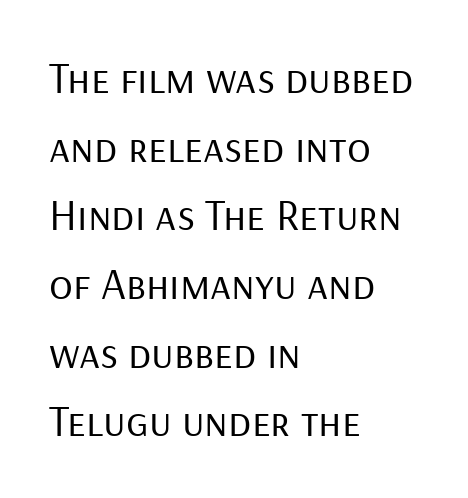
Q: Is the text bold? A: No.
Q: Is the text italic (slanted)? A: No, it is upright.
Q: Is the typeface a serif or a sans-serif typeface? A: Sans-serif.
Q: Is the text underlined? A: No.
Q: How is the paragraph aligned? A: Left-aligned.
Q: Is the spacing between letters normal or unusually wide? A: Normal.
Q: Is the spacing between lines tight, normal or loose? A: Normal.
Q: Width (condensed, normal, or wide)? A: Normal.
Q: Stroke contrast? A: Low.
Q: x-height? A: Medium.
Q: Monospaced? A: No.
